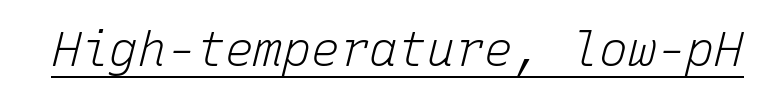
Q: Is the text bold? A: No.
Q: Is the text italic (slanted)? A: Yes, it leans right by about 15 degrees.
Q: Is the text underlined? A: Yes.
Q: Is the spacing between letters normal or unusually wide? A: Normal.
Q: Width (condensed, normal, or wide)? A: Normal.
Q: Stroke contrast? A: Low.
Q: x-height? A: Medium.
Q: Monospaced? A: Yes.
